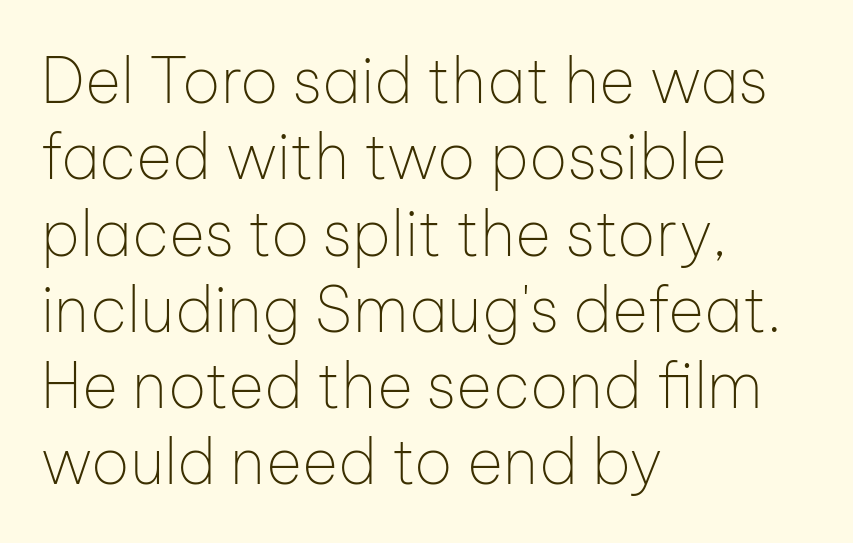
The image shows 62 px thin sans-serif type, upright; set left-aligned, line spacing 1.23x, normal letter spacing, not underlined; low stroke contrast and a medium x-height.
